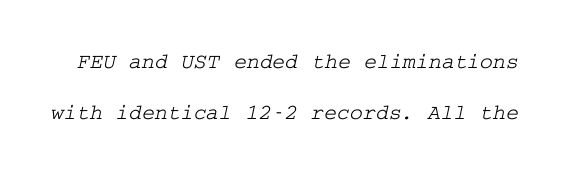
Q: Is the text underlined? A: No.
Q: Is the spacing between letters normal or unusually wide? A: Normal.
Q: Is the spacing between lines tight, normal or loose? A: Loose.
